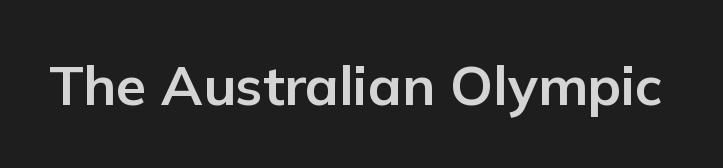
{"serif": "no", "italic": "no", "bold": "yes", "weight": "bold", "width": "normal", "stroke_contrast": "low", "x_height": "medium", "monospaced": "no", "underline": "no", "letter_spacing": "normal", "letter_spacing_em": 0.0, "glyph_px": 55}
